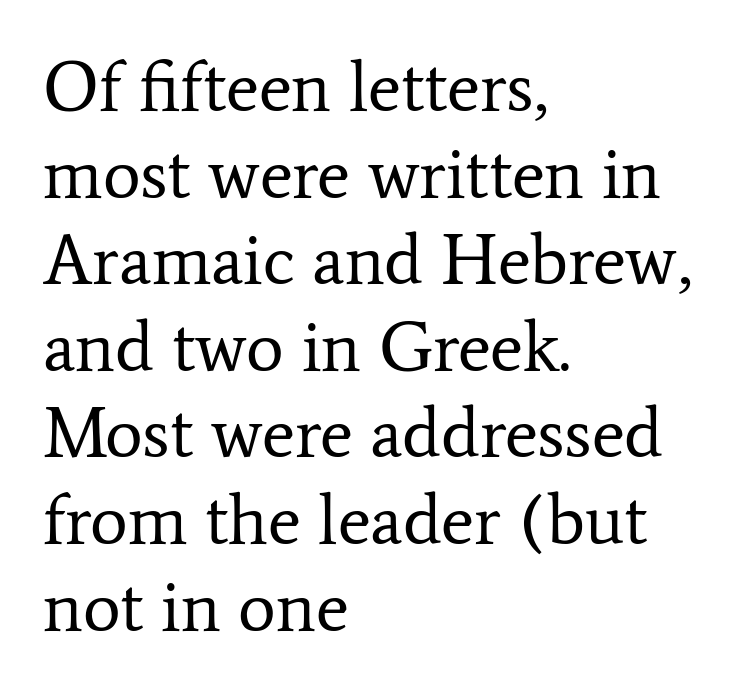
Short note: letters normally spaced. When letters stand straight like this, we call the style roman or upright. Heaviness? Minimal to ordinary, like unemphasized prose. Every row of glyphs begins at an identical x-position on the left. Check under the words: just untouched page.
